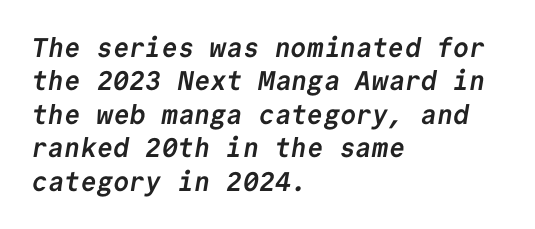
The image shows 27 px bold type; set left-aligned, line spacing 1.24x, normal letter spacing, not underlined.
